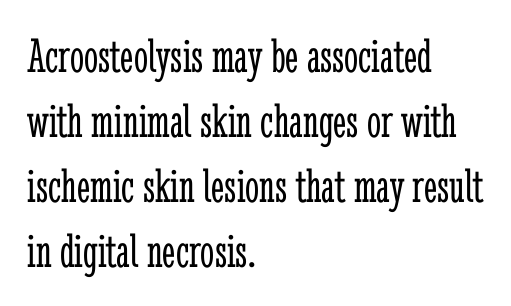
The image shows 50 px light, condensed serif type, upright; set left-aligned, normal line spacing (1.3x), normal letter spacing, not underlined; low stroke contrast and a medium x-height.
